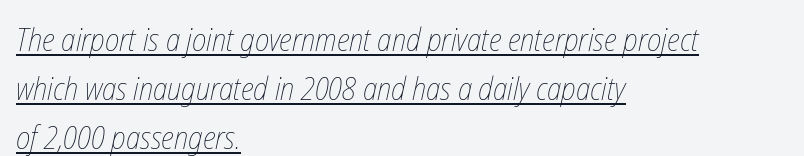
Q: Is the text bold? A: No.
Q: Is the text underlined? A: Yes.
Q: How is the paragraph aligned? A: Left-aligned.
Q: Is the spacing between letters normal or unusually wide? A: Normal.
Q: Is the spacing between lines tight, normal or loose? A: Normal.
Q: Width (condensed, normal, or wide)? A: Condensed.
Q: Stroke contrast? A: Low.
Q: x-height? A: Medium.
Q: Monospaced? A: No.
